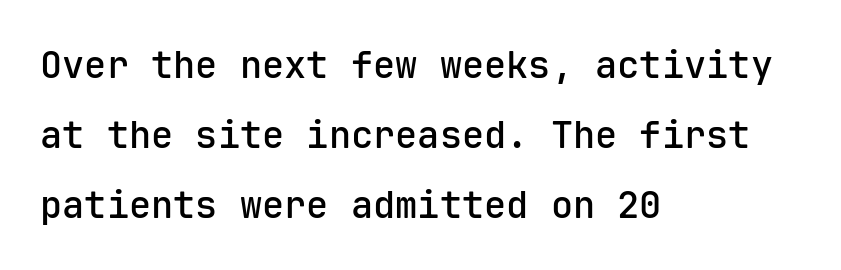
The face used here is rendered with its standard letterfit. Think of a typewriter: that constant character pitch is what you see here. Rendered with straight, roman letterforms. Visually the block forms a straight wall on the left and a jagged coastline on the right. The zone under the glyphs is completely vacant. Firm but not heavy-handed strokes: this text is semibold.
